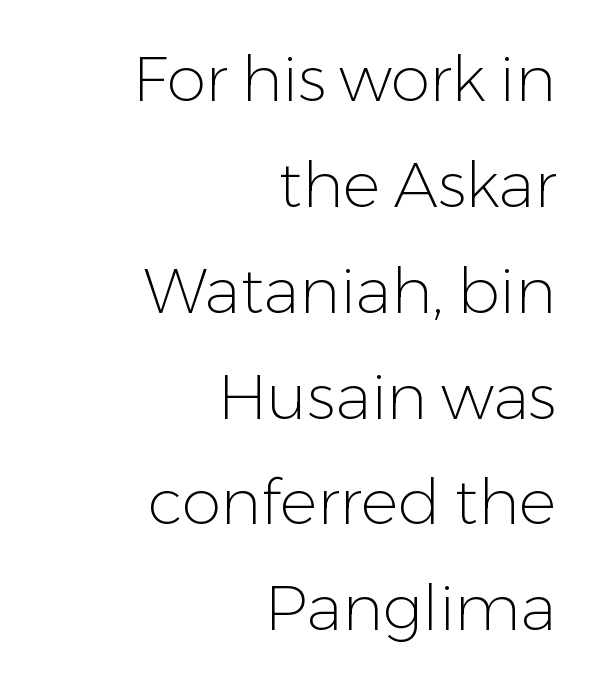
{"serif": "no", "italic": "no", "bold": "no", "weight": "light", "width": "normal", "stroke_contrast": "low", "x_height": "medium", "monospaced": "no", "underline": "no", "align": "right", "line_spacing": "normal", "line_spacing_ratio": 1.68, "letter_spacing": "normal", "letter_spacing_em": 0.0, "glyph_px": 63}
